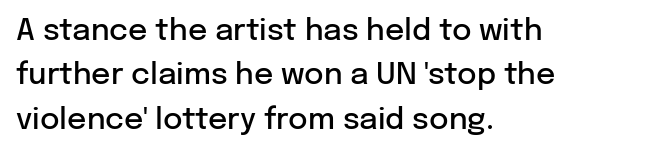
{"serif": "no", "italic": "no", "bold": "semi", "weight": "semibold", "width": "normal", "stroke_contrast": "low", "x_height": "medium", "monospaced": "no", "underline": "no", "align": "left", "line_spacing": "normal", "line_spacing_ratio": 1.48, "letter_spacing": "normal", "letter_spacing_em": 0.0, "glyph_px": 30}
